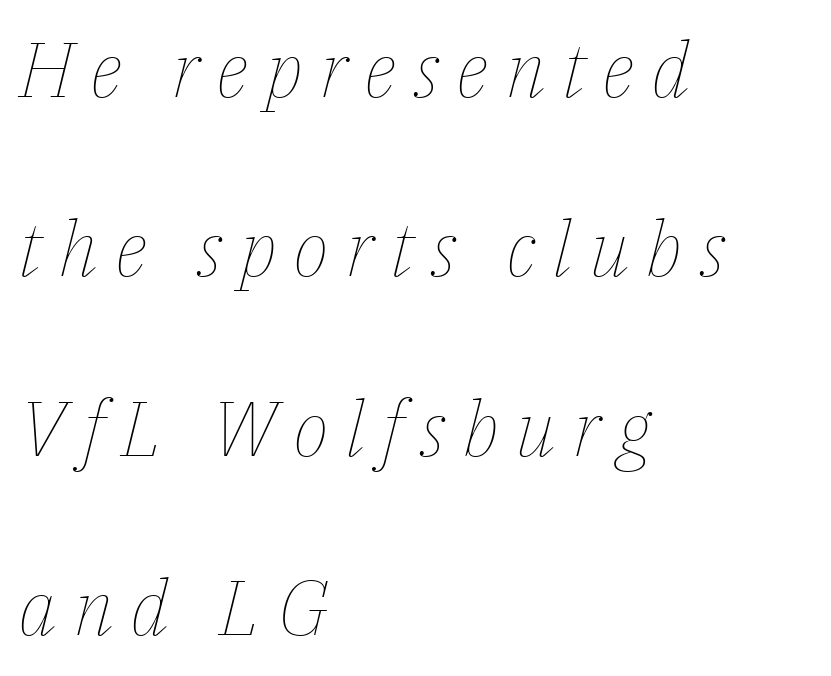
{"italic": "yes", "lean": "right", "slant_degrees": 14, "bold": "no", "weight": "thin", "width": "normal", "stroke_contrast": "low", "x_height": "medium", "monospaced": "no", "underline": "no", "align": "left", "line_spacing": "loose", "line_spacing_ratio": 2.33, "letter_spacing": "wide", "letter_spacing_em": 0.21, "glyph_px": 77}
